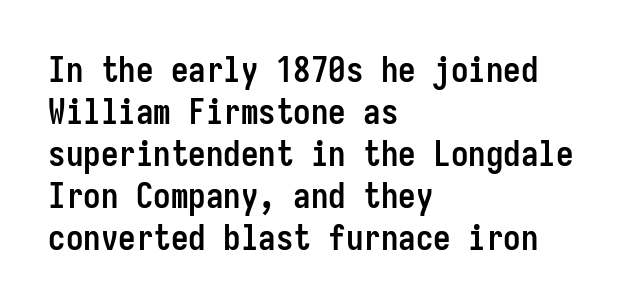
Q: Is the text bold? A: Yes.
Q: Is the text italic (slanted)? A: No, it is upright.
Q: Is the typeface a serif or a sans-serif typeface? A: Sans-serif.
Q: Is the text underlined? A: No.
Q: How is the paragraph aligned? A: Left-aligned.
Q: Is the spacing between letters normal or unusually wide? A: Normal.
Q: Width (condensed, normal, or wide)? A: Condensed.
Q: Stroke contrast? A: Low.
Q: x-height? A: Medium.
Q: Monospaced? A: Yes.
